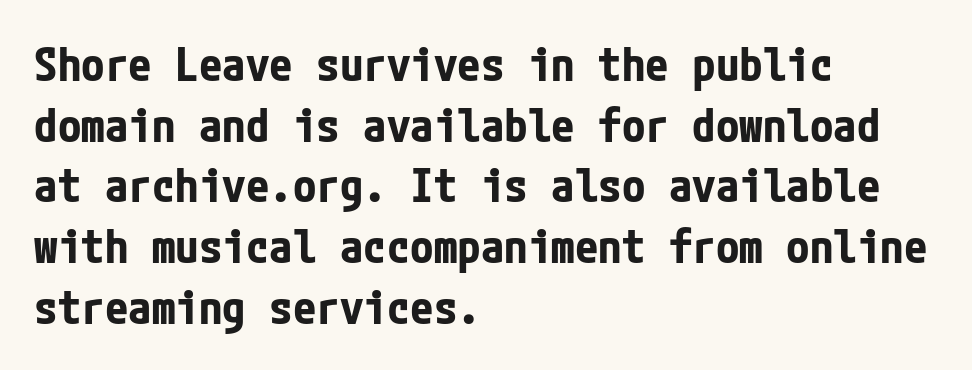
{"serif": "no", "italic": "no", "bold": "yes", "weight": "bold", "width": "condensed", "stroke_contrast": "low", "x_height": "medium", "underline": "no", "align": "left", "line_spacing": "normal", "line_spacing_ratio": 1.29, "letter_spacing": "normal", "letter_spacing_em": 0.0, "glyph_px": 47}
